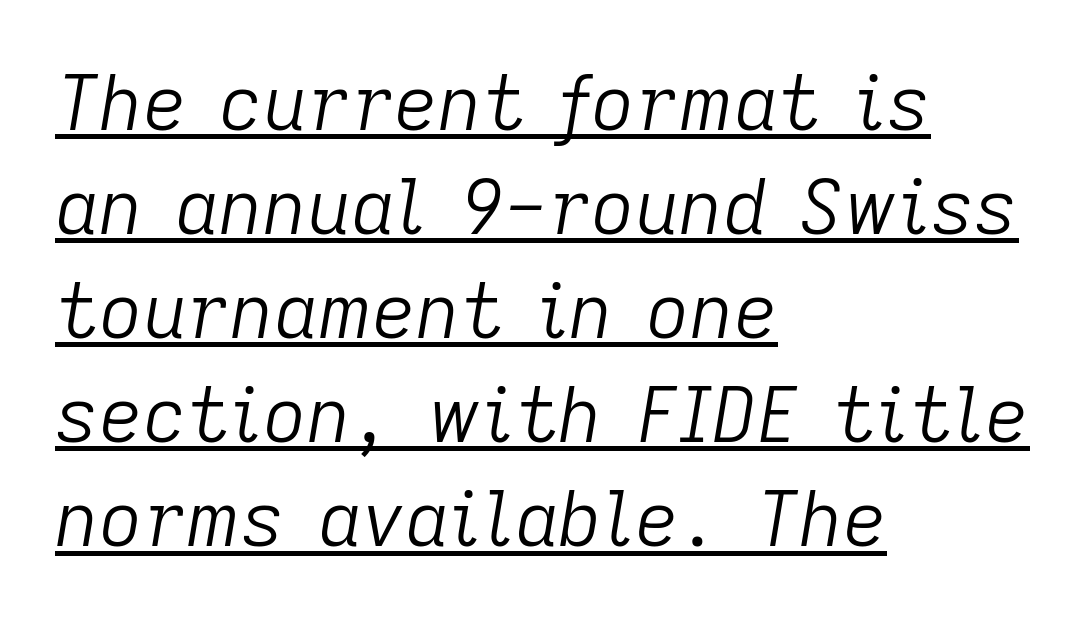
Decoration check: the copy is underlined. This is oblique type, the kind used for emphasis or titles. Is the type heavy? It reads as light-to-regular instead. The face used here is rendered with its standard letterfit.
